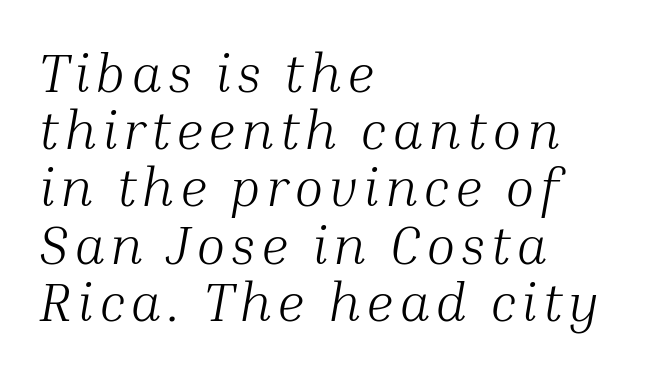
The image shows 54 px light serif type, italic (leaning right); set left-aligned, tight line spacing (1.06x), not underlined; medium stroke contrast and a medium x-height.
